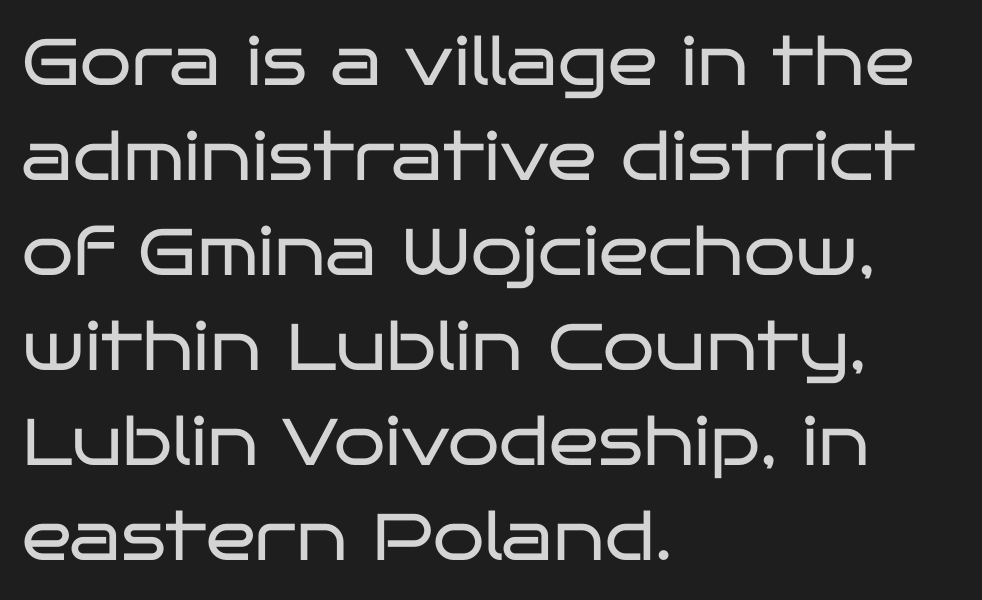
Q: Is the text bold? A: No.
Q: Is the text italic (slanted)? A: No, it is upright.
Q: Is the typeface a serif or a sans-serif typeface? A: Sans-serif.
Q: Is the text underlined? A: No.
Q: How is the paragraph aligned? A: Left-aligned.
Q: Is the spacing between letters normal or unusually wide? A: Normal.
Q: Is the spacing between lines tight, normal or loose? A: Normal.
Q: Width (condensed, normal, or wide)? A: Wide.
Q: Stroke contrast? A: Low.
Q: x-height? A: Large.
Q: Monospaced? A: No.
